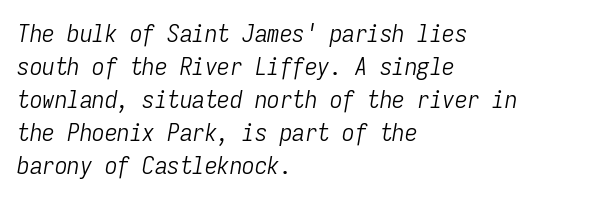
Q: Is the text bold? A: No.
Q: Is the text italic (slanted)? A: Yes, it leans right by about 9 degrees.
Q: Is the text underlined? A: No.
Q: How is the paragraph aligned? A: Left-aligned.
Q: Is the spacing between letters normal or unusually wide? A: Normal.
Q: Is the spacing between lines tight, normal or loose? A: Normal.
